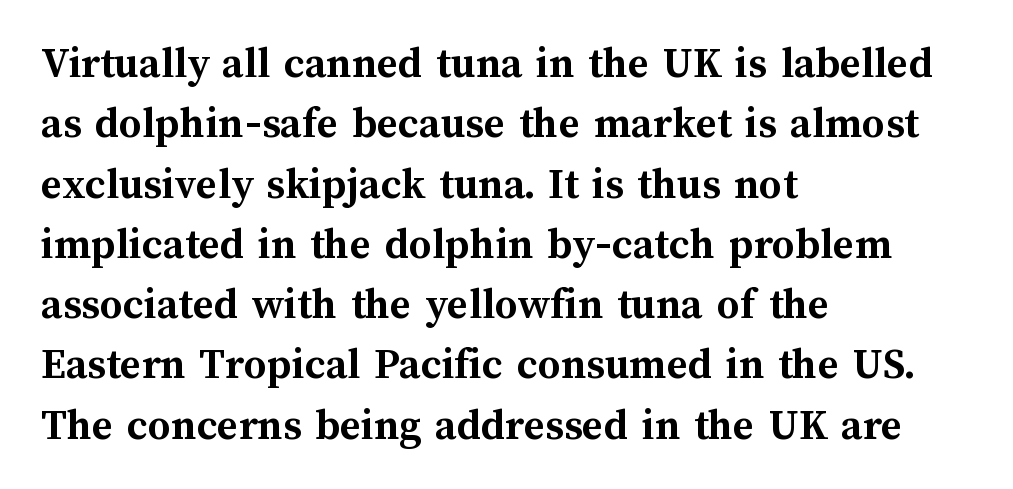
{"italic": "no", "bold": "yes", "weight": "semibold", "width": "normal", "stroke_contrast": "medium", "x_height": "medium", "monospaced": "no", "underline": "no", "align": "left", "line_spacing": "normal", "line_spacing_ratio": 1.34, "letter_spacing": "normal", "letter_spacing_em": 0.0, "glyph_px": 45}
